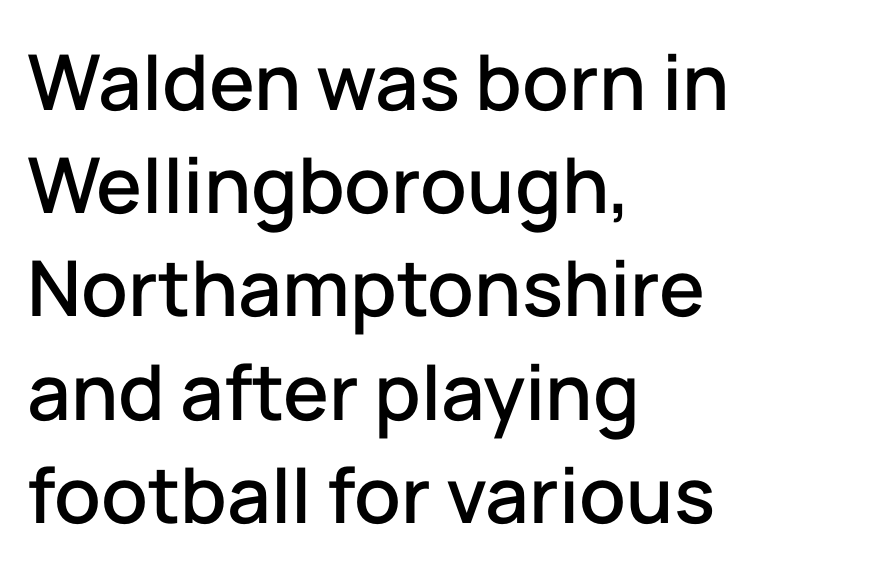
{"serif": "no", "italic": "no", "width": "normal", "stroke_contrast": "low", "x_height": "medium", "monospaced": "no", "underline": "no", "align": "left", "line_spacing": "normal", "line_spacing_ratio": 1.34, "letter_spacing": "normal", "letter_spacing_em": 0.0, "glyph_px": 77}
